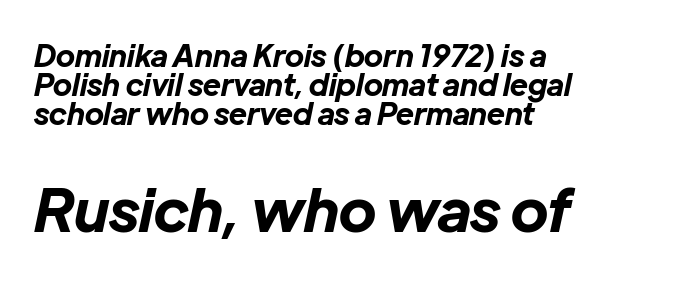
The face used here appears at its bigger size in the lower chunk. Compared with typical body copy, the letter spacing here is the same. What weight is shown? A full bold with thick strokes. The face used here is proportionally spaced, like ordinary book or web type. The paragraph shown leans on its left margin.
